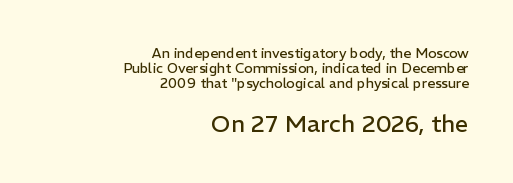
Q: Is the text bold? A: No.
Q: Is the text italic (slanted)? A: No, it is upright.
Q: Is the text underlined? A: No.
Q: How is the paragraph aligned? A: Right-aligned.
Q: Is the spacing between letters normal or unusually wide? A: Normal.
Q: Is the spacing between lines tight, normal or loose? A: Tight.
Q: Which block of text is set in a larger size, the first (top) or the second (bottom)? A: The second (bottom) one.
